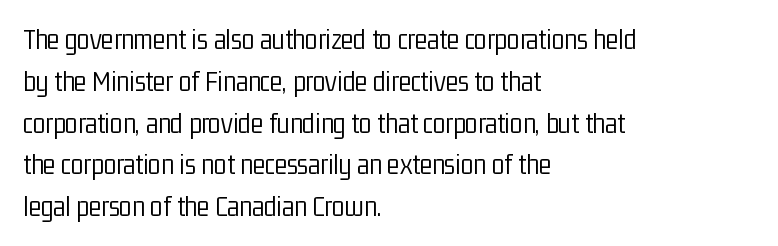
Q: Is the text bold? A: No.
Q: Is the text italic (slanted)? A: No, it is upright.
Q: Is the typeface a serif or a sans-serif typeface? A: Sans-serif.
Q: Is the text underlined? A: No.
Q: How is the paragraph aligned? A: Left-aligned.
Q: Is the spacing between letters normal or unusually wide? A: Normal.
Q: Is the spacing between lines tight, normal or loose? A: Normal.
Q: Width (condensed, normal, or wide)? A: Condensed.
Q: Stroke contrast? A: Low.
Q: x-height? A: Medium.
Q: Monospaced? A: No.
